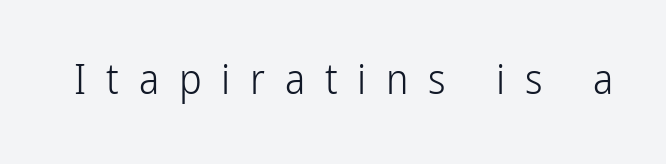
Q: Is the text bold? A: No.
Q: Is the text italic (slanted)? A: No, it is upright.
Q: Is the typeface a serif or a sans-serif typeface? A: Sans-serif.
Q: Is the text underlined? A: No.
Q: Is the spacing between letters normal or unusually wide? A: Unusually wide.
Q: Width (condensed, normal, or wide)? A: Condensed.
Q: Stroke contrast? A: Low.
Q: x-height? A: Medium.
Q: Monospaced? A: No.
